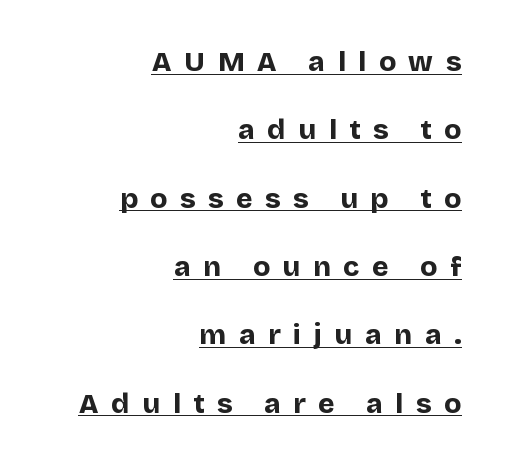
{"serif": "no", "italic": "no", "bold": "yes", "weight": "bold", "width": "normal", "stroke_contrast": "low", "x_height": "large", "monospaced": "no", "underline": "yes", "align": "right", "line_spacing": "loose", "line_spacing_ratio": 2.44, "letter_spacing": "wide", "letter_spacing_em": 0.45, "glyph_px": 28}
